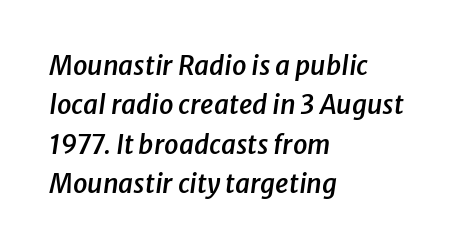
Would a proofreader flag this as italicized? Yes. Leftover space on each line is placed entirely after the last word. Bare-footed words on every line. How heavy is the stroke? Medium-heavy — a semibold, shy of bold. This rendering leaves character spacing at its baseline value. Regular leading.
